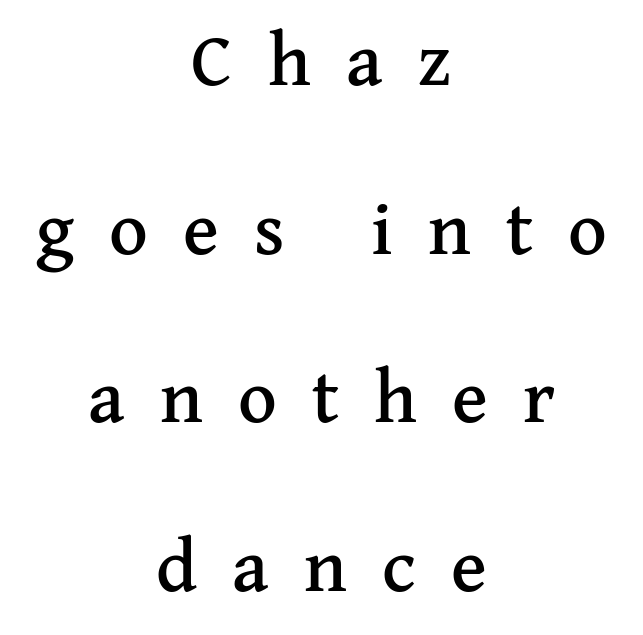
Q: Is the text italic (slanted)? A: No, it is upright.
Q: Is the typeface a serif or a sans-serif typeface? A: Serif.
Q: Is the text underlined? A: No.
Q: How is the paragraph aligned? A: Centered.
Q: Is the spacing between letters normal or unusually wide? A: Unusually wide.
Q: Is the spacing between lines tight, normal or loose? A: Loose.
Q: Width (condensed, normal, or wide)? A: Normal.
Q: Stroke contrast? A: Medium.
Q: x-height? A: Medium.
Q: Monospaced? A: No.
